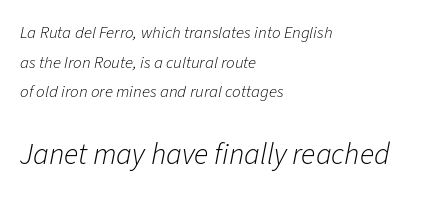
Q: Is the text bold? A: No.
Q: Is the text italic (slanted)? A: Yes, it leans right by about 11 degrees.
Q: Is the text underlined? A: No.
Q: How is the paragraph aligned? A: Left-aligned.
Q: Is the spacing between letters normal or unusually wide? A: Normal.
Q: Which block of text is set in a larger size, the first (top) or the second (bottom)? A: The second (bottom) one.
Q: Width (condensed, normal, or wide)? A: Normal.
Q: Stroke contrast? A: Low.
Q: x-height? A: Medium.
Q: Monospaced? A: No.
